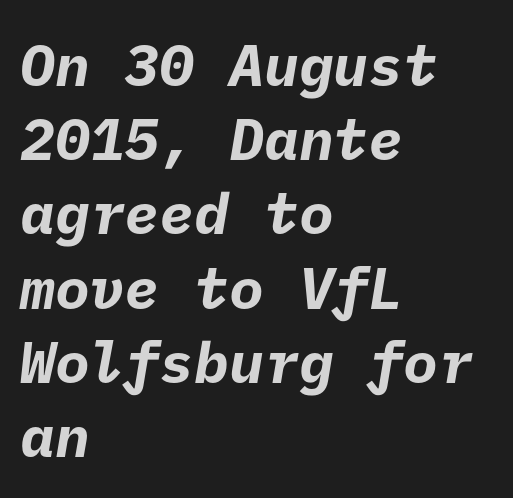
The image shows 58 px bold sans-serif type; set left-aligned, normal line spacing (1.28x), normal letter spacing, not underlined; low stroke contrast and a medium x-height.
